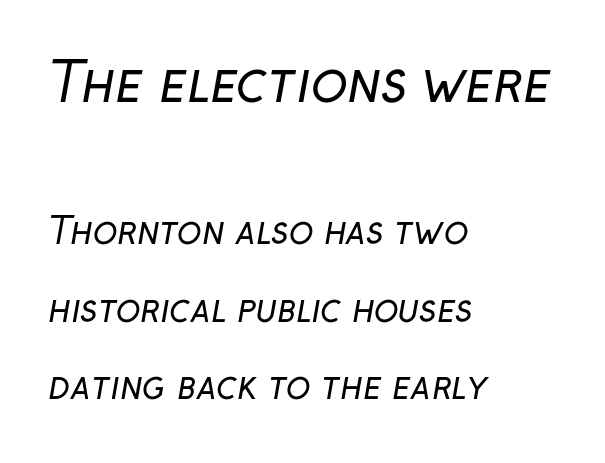
Q: Is the text bold? A: No.
Q: Is the typeface a serif or a sans-serif typeface? A: Sans-serif.
Q: Is the text underlined? A: No.
Q: How is the paragraph aligned? A: Left-aligned.
Q: Is the spacing between letters normal or unusually wide? A: Normal.
Q: Is the spacing between lines tight, normal or loose? A: Loose.
Q: Which block of text is set in a larger size, the first (top) or the second (bottom)? A: The first (top) one.
Q: Width (condensed, normal, or wide)? A: Normal.
Q: Stroke contrast? A: Low.
Q: x-height? A: Medium.
Q: Monospaced? A: No.
